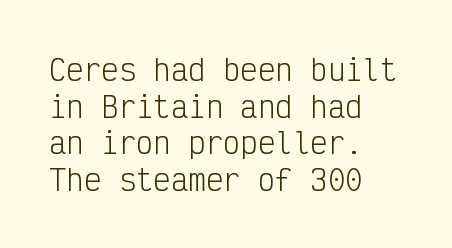
The image shows 29 px light, condensed sans-serif type, upright, monospaced; set left-aligned, normal line spacing (1.26x), normal letter spacing, not underlined; low stroke contrast and a medium x-height.
